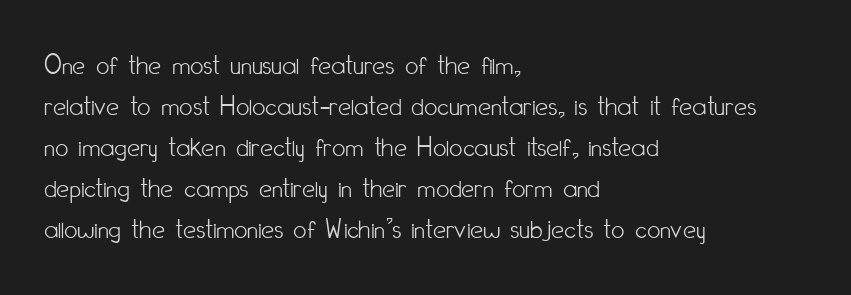
The image shows 29 px light, condensed sans-serif type, upright; set left-aligned, normal line spacing (1.41x), normal letter spacing, not underlined; low stroke contrast and a small x-height.
